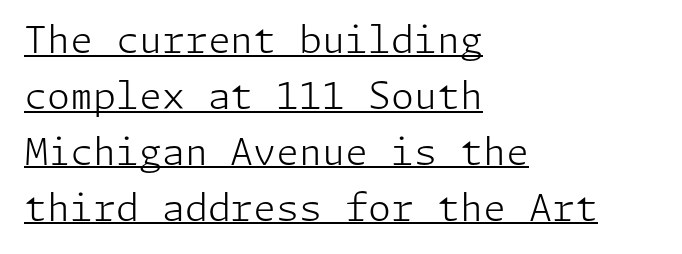
{"serif": "no", "italic": "no", "bold": "no", "weight": "light", "width": "normal", "stroke_contrast": "low", "x_height": "medium", "underline": "yes", "align": "left", "line_spacing": "normal", "line_spacing_ratio": 1.51, "letter_spacing": "normal", "letter_spacing_em": 0.0, "glyph_px": 37}
